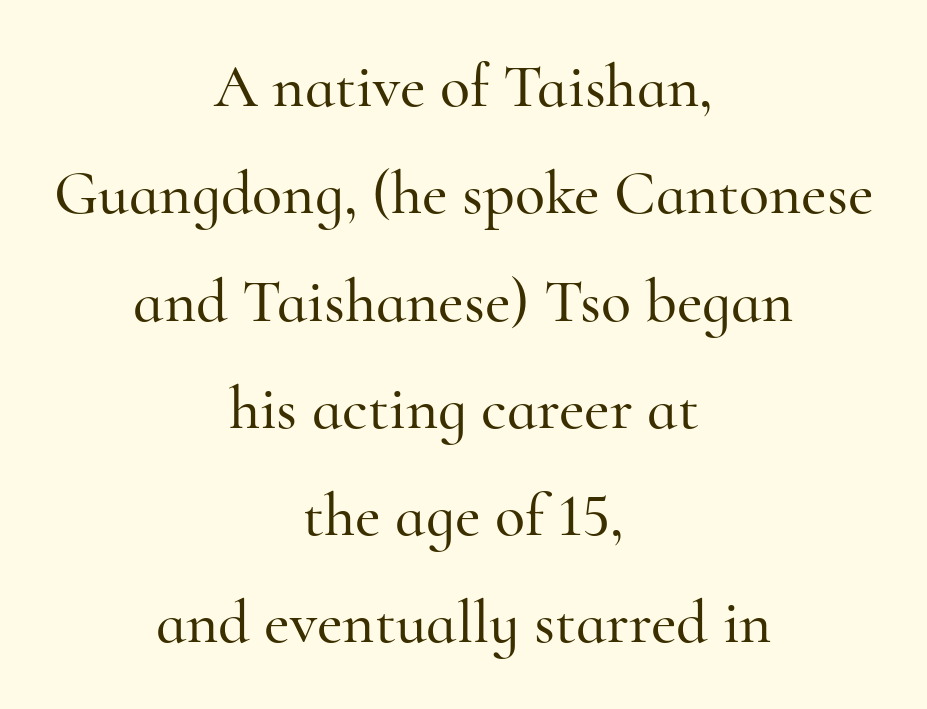
The image shows 62 px serif type, upright; set centered, line spacing 1.73x, normal letter spacing, not underlined; high stroke contrast and a small x-height.
